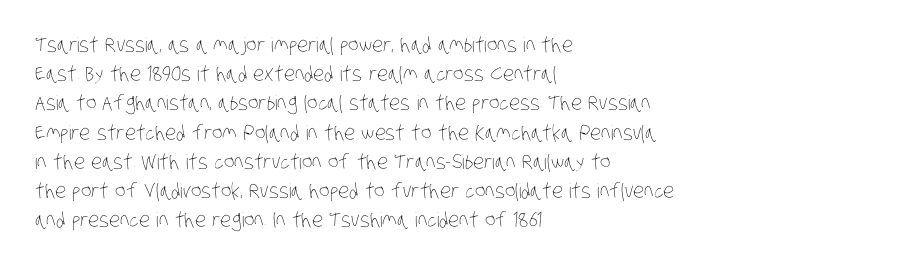
{"bold": "no", "underline": "no", "align": "left", "line_spacing": "normal", "line_spacing_ratio": 1.46, "letter_spacing": "normal", "letter_spacing_em": 0.0, "glyph_px": 20}
